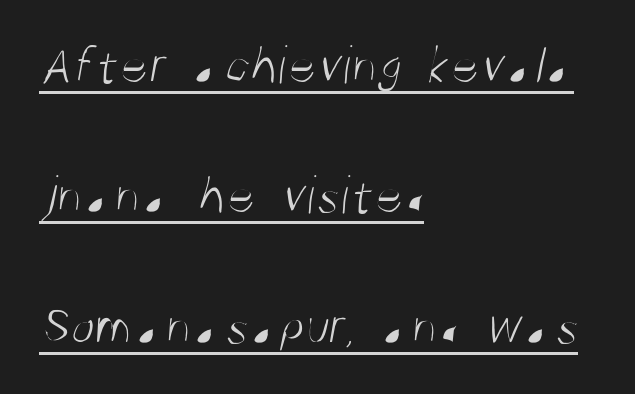
{"serif": "no", "bold": "no", "weight": "light", "width": "condensed", "stroke_contrast": "medium", "x_height": "large", "monospaced": "no", "underline": "yes", "align": "left", "line_spacing": "loose", "line_spacing_ratio": 2.37, "letter_spacing": "normal", "letter_spacing_em": 0.0, "glyph_px": 55}
